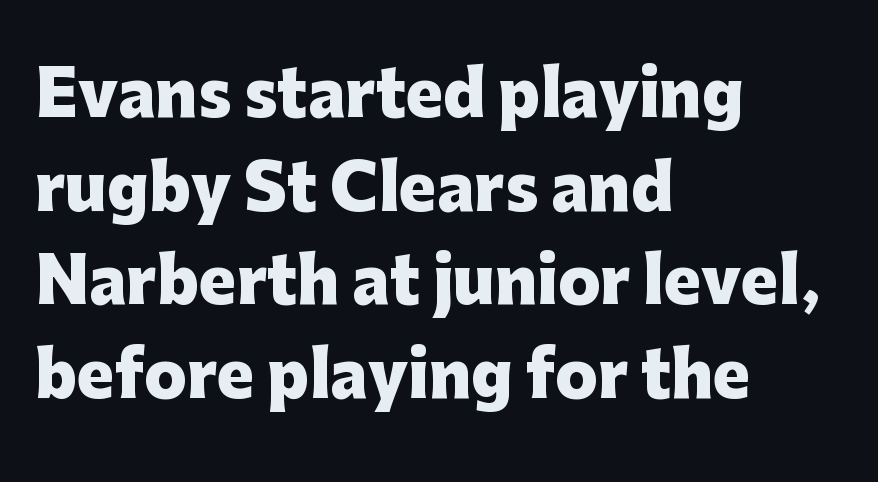
The image shows 62 px heavy sans-serif type, upright; set left-aligned, normal line spacing (1.51x), normal letter spacing, not underlined; low stroke contrast and a medium x-height.
